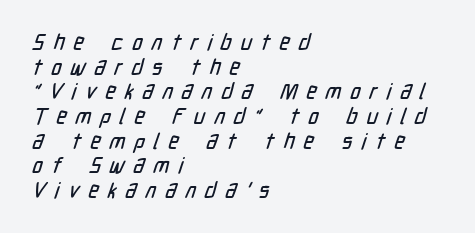
{"underline": "no", "align": "left", "line_spacing": "tight", "line_spacing_ratio": 1.12, "letter_spacing": "wide", "letter_spacing_em": 0.41, "glyph_px": 22}
